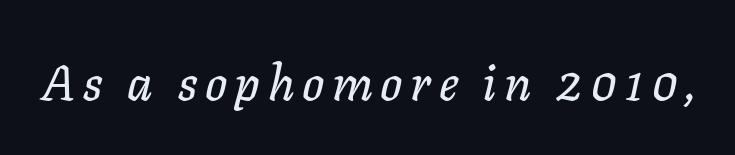
Q: Is the text italic (slanted)? A: Yes, it leans right by about 11 degrees.
Q: Is the text underlined? A: No.
Q: Width (condensed, normal, or wide)? A: Normal.
Q: Stroke contrast? A: Low.
Q: x-height? A: Medium.
Q: Monospaced? A: No.
